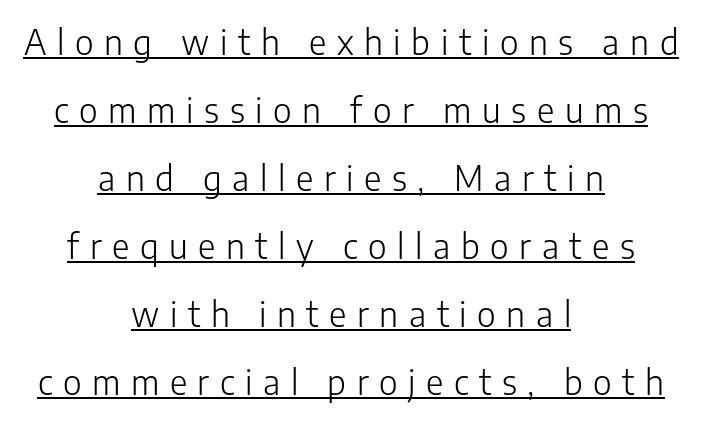
{"serif": "no", "italic": "no", "bold": "no", "weight": "light", "width": "normal", "stroke_contrast": "low", "x_height": "medium", "monospaced": "no", "underline": "yes", "align": "center", "line_spacing": "loose", "line_spacing_ratio": 2.0, "letter_spacing": "wide", "letter_spacing_em": 0.31, "glyph_px": 34}
